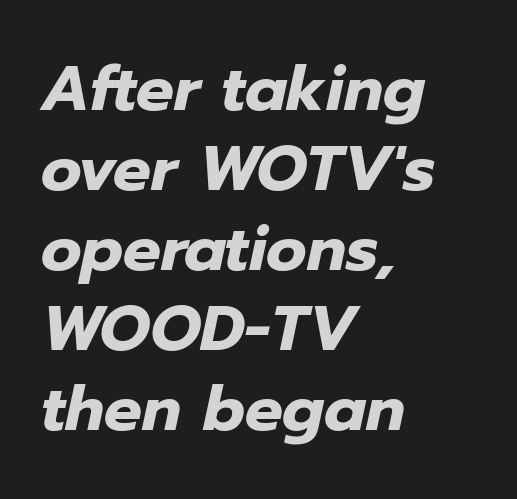
{"italic": "yes", "lean": "right", "slant_degrees": 12, "bold": "yes", "weight": "heavy", "width": "normal", "stroke_contrast": "low", "x_height": "medium", "monospaced": "no", "underline": "no", "align": "left", "line_spacing": "normal", "line_spacing_ratio": 1.27, "letter_spacing": "normal", "letter_spacing_em": 0.0, "glyph_px": 63}
